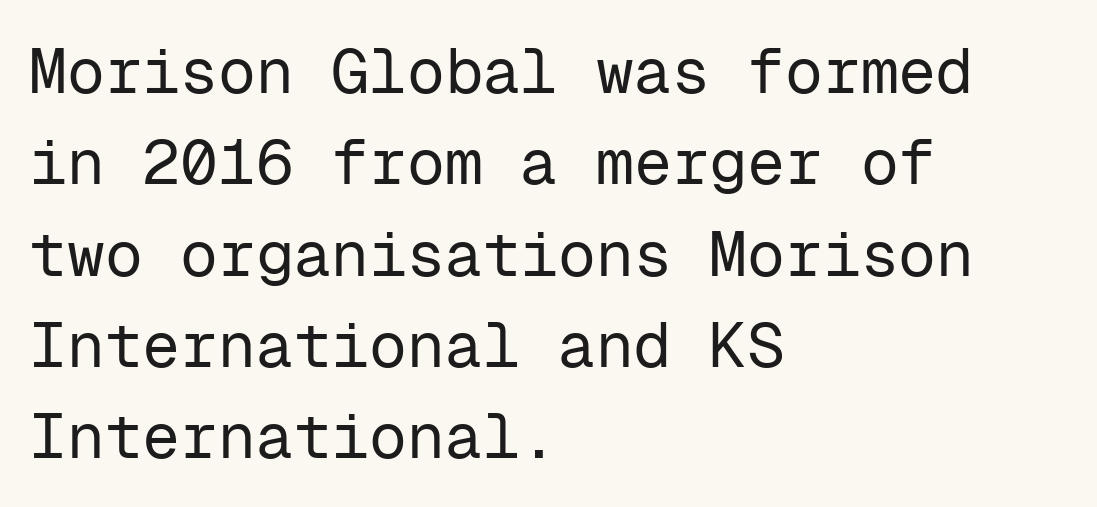
The image shows 63 px regular-weight sans-serif type, upright, monospaced; set left-aligned, normal line spacing (1.45x), normal letter spacing, not underlined; low stroke contrast and a medium x-height.
